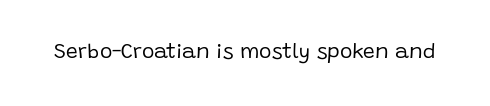
The passage shown is not underscored anywhere. The font's upright variant was chosen for this text. Stems here are at most as thick as an everyday book face. Observe the ordinary spacing: letters are neighbours, not strangers.
